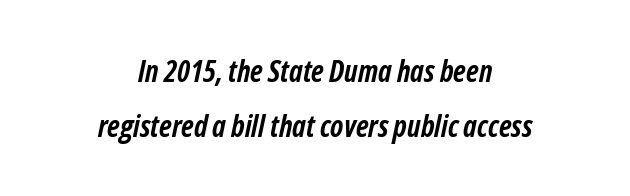
Q: Is the text bold? A: Yes.
Q: Is the text italic (slanted)? A: Yes, it leans right by about 12 degrees.
Q: Is the text underlined? A: No.
Q: How is the paragraph aligned? A: Centered.
Q: Is the spacing between letters normal or unusually wide? A: Normal.
Q: Width (condensed, normal, or wide)? A: Condensed.
Q: Stroke contrast? A: Low.
Q: x-height? A: Medium.
Q: Monospaced? A: No.
